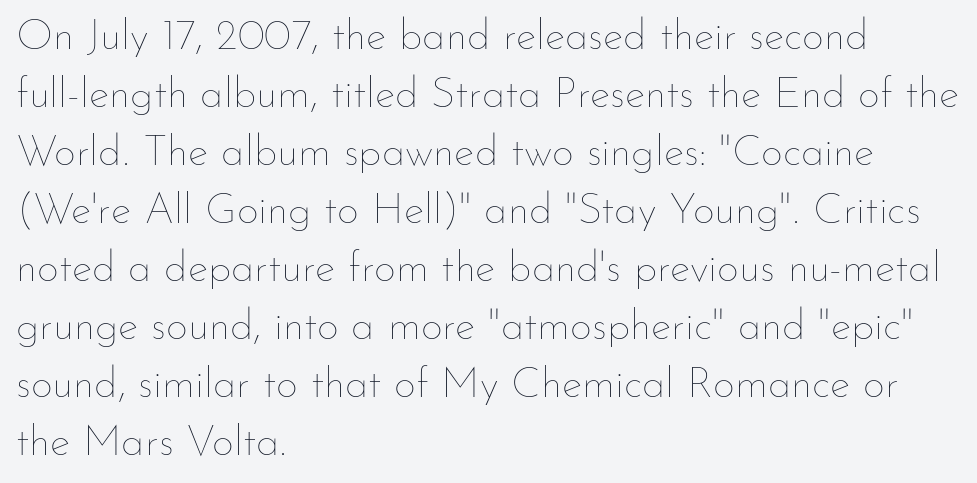
The image shows 43 px thin type, upright; set left-aligned, normal line spacing (1.35x), normal letter spacing, not underlined; low stroke contrast and a small x-height.
